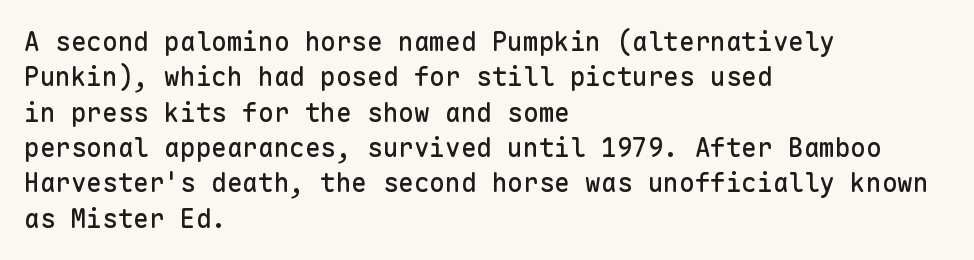
{"italic": "no", "underline": "no", "align": "left", "line_spacing": "normal", "line_spacing_ratio": 1.36, "letter_spacing": "normal", "letter_spacing_em": 0.0, "glyph_px": 26}
